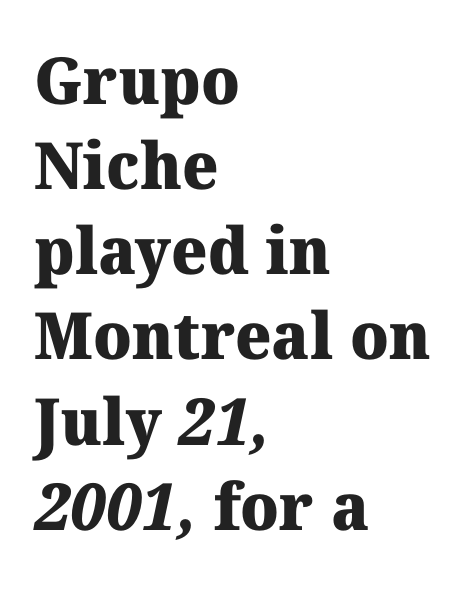
Q: Is the text bold? A: Yes.
Q: Is the typeface a serif or a sans-serif typeface? A: Serif.
Q: Is the text underlined? A: No.
Q: How is the paragraph aligned? A: Left-aligned.
Q: Is the spacing between letters normal or unusually wide? A: Normal.
Q: Is the spacing between lines tight, normal or loose? A: Normal.
Q: Width (condensed, normal, or wide)? A: Normal.
Q: Stroke contrast? A: Medium.
Q: x-height? A: Medium.
Q: Monospaced? A: No.
